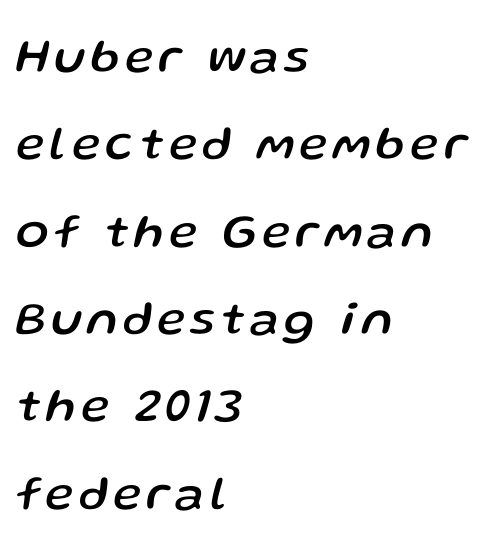
The image shows 48 px text type, italic (leaning right); set left-aligned, line spacing 1.82x, not underlined; low stroke contrast and a medium x-height.
